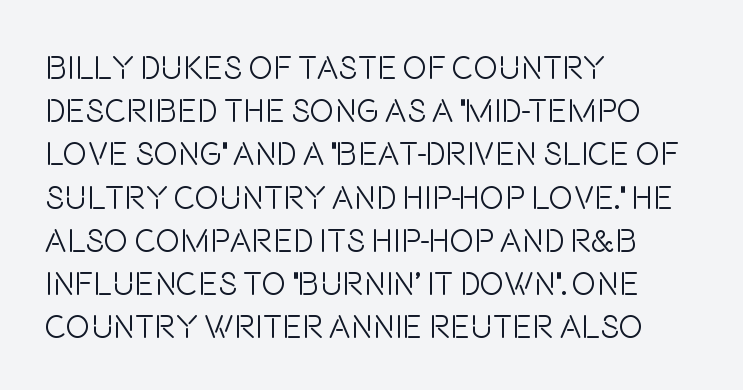
Vertical stems look standard width or narrower in stroke. Every row of glyphs begins at an identical x-position on the left. Honestly, the row spacing looks completely unremarkable. The face used here is proportionally spaced, like ordinary book or web type. How are the letters spaced? Ordinarily, with no added tracking. Designer's note — italics off, roman on.
